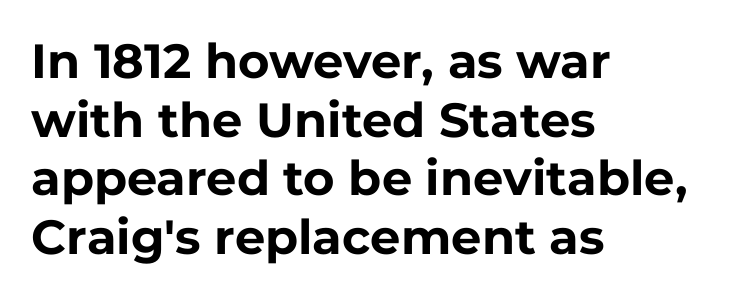
This is heavy type, rendered in bold. Character widths vary here, with narrow letters taking less room than wide ones. Serif or sans? Sans — the stroke terminals are bare. Unlike italic type, these characters show no tilt at all.
